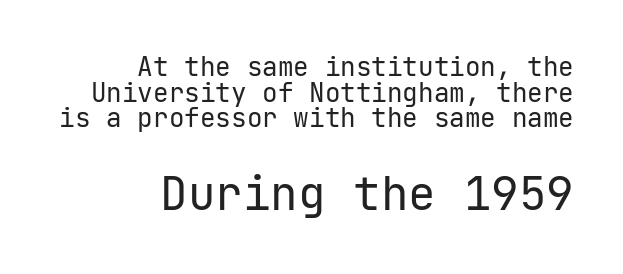
{"serif": "no", "italic": "no", "bold": "no", "weight": "regular", "width": "normal", "stroke_contrast": "low", "x_height": "medium", "underline": "no", "align": "right", "line_spacing": "tight", "line_spacing_ratio": 0.99, "letter_spacing": "normal", "letter_spacing_em": 0.0, "larger_block": "second", "size_ratio": 1.77, "glyph_px": 46}
